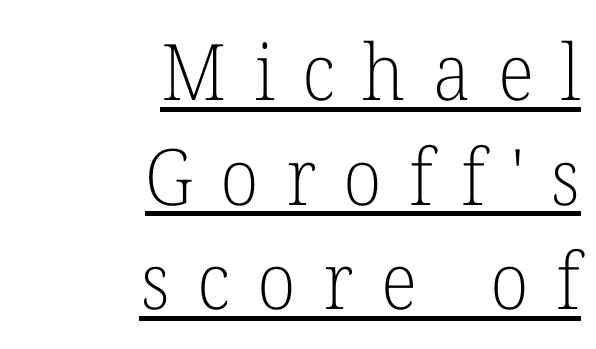
{"serif": "yes", "italic": "no", "bold": "no", "weight": "light", "width": "normal", "stroke_contrast": "low", "x_height": "medium", "monospaced": "no", "underline": "yes", "align": "right", "line_spacing": "normal", "line_spacing_ratio": 1.34, "letter_spacing": "wide", "letter_spacing_em": 0.35, "glyph_px": 78}
